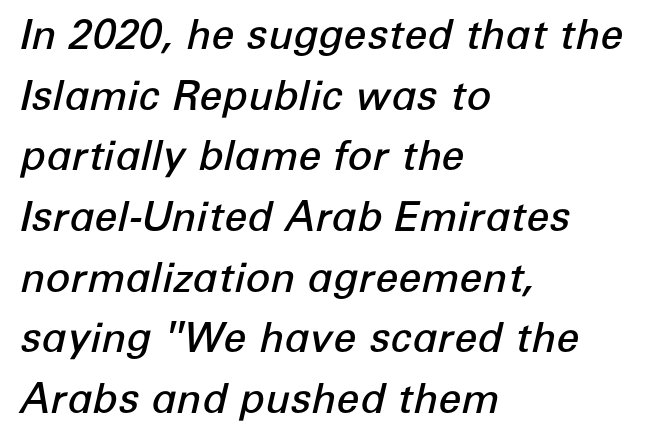
Q: Is the text bold? A: Semi-bold.
Q: Is the text italic (slanted)? A: Yes, it leans right by about 12 degrees.
Q: Is the text underlined? A: No.
Q: How is the paragraph aligned? A: Left-aligned.
Q: Is the spacing between letters normal or unusually wide? A: Normal.
Q: Is the spacing between lines tight, normal or loose? A: Normal.
Q: Width (condensed, normal, or wide)? A: Normal.
Q: Stroke contrast? A: Low.
Q: x-height? A: Medium.
Q: Monospaced? A: No.
